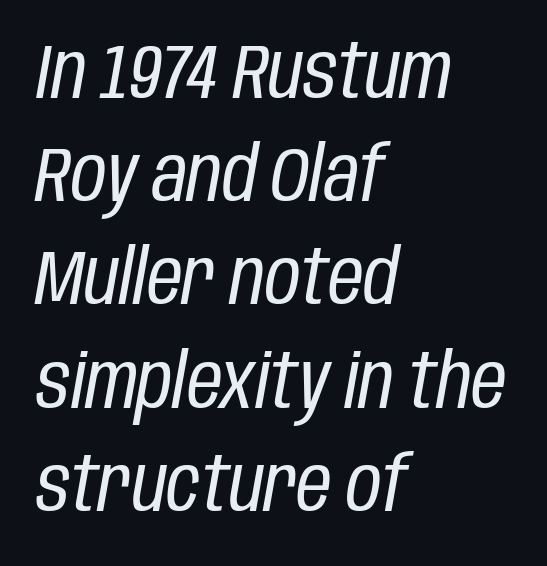
The axis of the letterforms is tilted away from vertical. Notice how descenders clear the ascenders below comfortably — that's standard leading. Letters have the restrained weight of plain body copy at most. Bare-footed words on every line. Spacing between characters is what you'd get straight out of the box.
